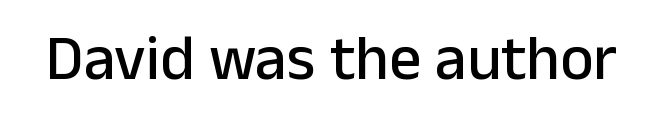
Q: Is the text italic (slanted)? A: No, it is upright.
Q: Is the typeface a serif or a sans-serif typeface? A: Sans-serif.
Q: Is the text underlined? A: No.
Q: Is the spacing between letters normal or unusually wide? A: Normal.
Q: Width (condensed, normal, or wide)? A: Normal.
Q: Stroke contrast? A: Low.
Q: x-height? A: Medium.
Q: Monospaced? A: No.
